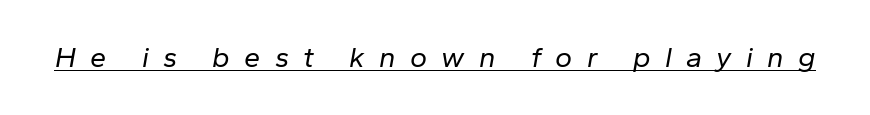
{"italic": "yes", "lean": "right", "slant_degrees": 10, "bold": "no", "weight": "regular", "width": "normal", "stroke_contrast": "low", "x_height": "medium", "monospaced": "no", "underline": "yes", "letter_spacing": "wide", "letter_spacing_em": 0.49, "glyph_px": 29}
